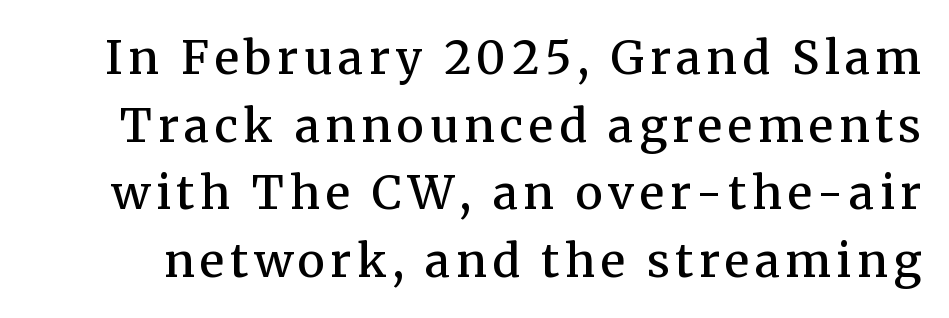
The image shows 46 px semibold serif type, upright; set normal line spacing (1.47x), not underlined; medium stroke contrast and a medium x-height.
